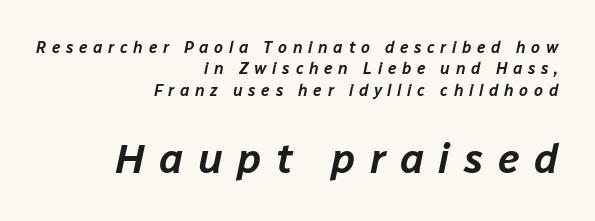
Q: Is the text italic (slanted)? A: Yes, it leans right by about 12 degrees.
Q: Is the text underlined? A: No.
Q: How is the paragraph aligned? A: Right-aligned.
Q: Is the spacing between letters normal or unusually wide? A: Unusually wide.
Q: Is the spacing between lines tight, normal or loose? A: Normal.
Q: Which block of text is set in a larger size, the first (top) or the second (bottom)? A: The second (bottom) one.
Q: Width (condensed, normal, or wide)? A: Normal.
Q: Stroke contrast? A: Low.
Q: x-height? A: Medium.
Q: Monospaced? A: No.
